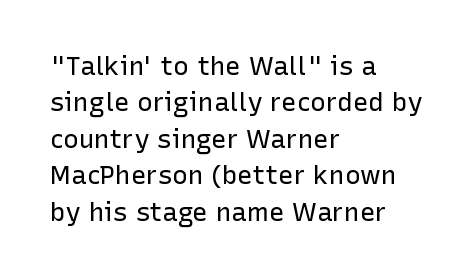
{"italic": "no", "bold": "no", "underline": "no", "align": "left", "line_spacing": "normal", "line_spacing_ratio": 1.4, "letter_spacing": "normal", "letter_spacing_em": 0.0, "glyph_px": 26}
